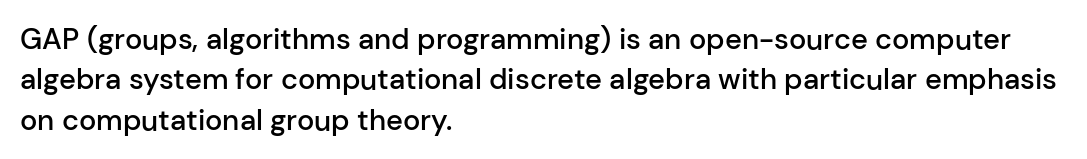
Rendered with straight, roman letterforms. Bare-footed words on every line. How would I describe the line gaps? Plain and ordinary. Here the glyphs are tracked normally, forming tight word shapes. Weight: semibold (demi).
